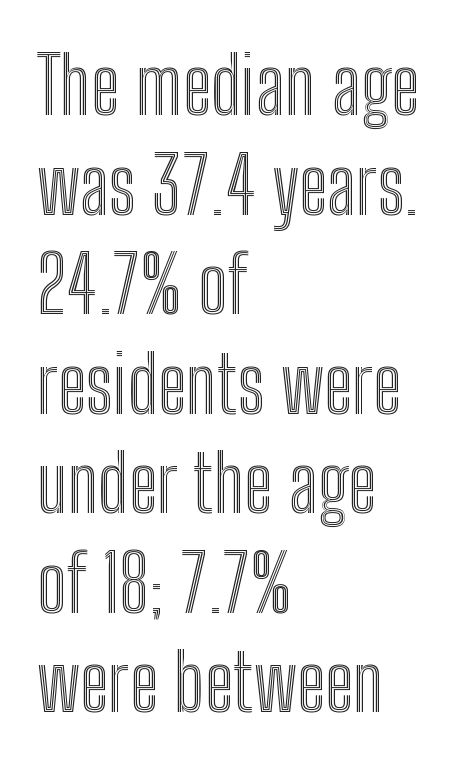
The space directly below the letters is spotless. Horizontally, the lines are justified to the leading edge only. Leading: standard. Every character sits straight up, as roman type does.
